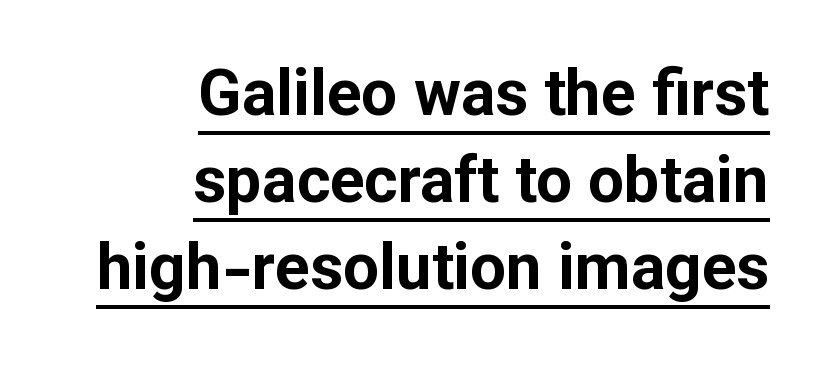
Q: Is the text bold? A: Yes.
Q: Is the text italic (slanted)? A: No, it is upright.
Q: Is the typeface a serif or a sans-serif typeface? A: Sans-serif.
Q: Is the text underlined? A: Yes.
Q: How is the paragraph aligned? A: Right-aligned.
Q: Is the spacing between letters normal or unusually wide? A: Normal.
Q: Is the spacing between lines tight, normal or loose? A: Normal.
Q: Width (condensed, normal, or wide)? A: Normal.
Q: Stroke contrast? A: Low.
Q: x-height? A: Medium.
Q: Monospaced? A: No.
